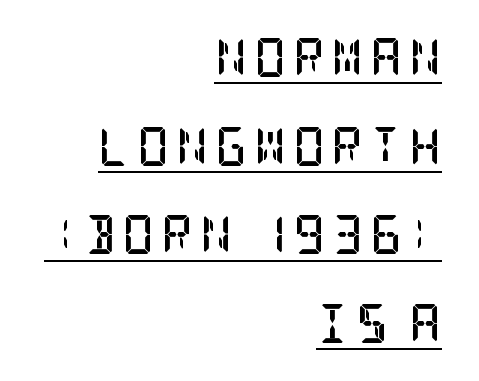
{"serif": "yes", "italic": "no", "bold": "yes", "weight": "semibold", "width": "condensed", "stroke_contrast": "low", "x_height": "large", "underline": "yes", "align": "right", "line_spacing": "loose", "line_spacing_ratio": 2.27, "glyph_px": 39}
